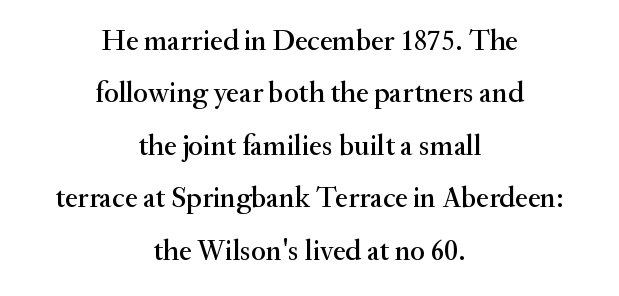
The letters stand upright; this is a roman face. The rendering positions every line midway between the sides. Font category for this specimen: serif. Decoration check: the copy has no underline.
